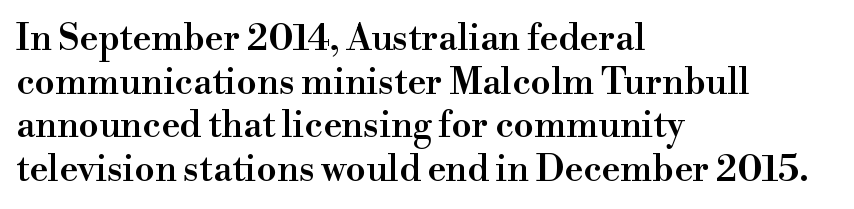
The image shows 36 px semibold serif type, upright; set left-aligned, line spacing 1.21x, normal letter spacing, not underlined; high stroke contrast and a small x-height.
